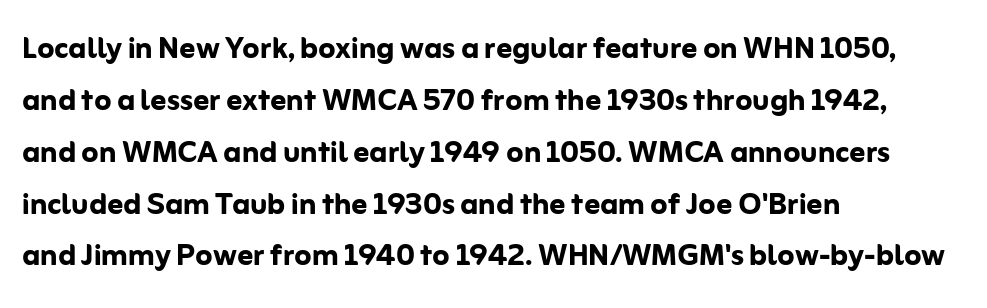
A sans-serif font was chosen for this passage. The foot of each line stays bare and open. Ascenders rise straight up at ninety degrees. Compared with an ordinary text face, these strokes are far heavier — a full bold.
